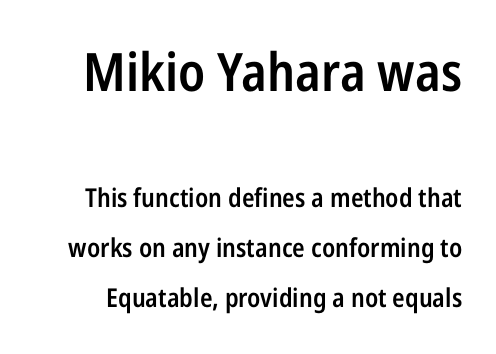
{"serif": "no", "italic": "no", "bold": "semi", "weight": "semibold", "width": "condensed", "stroke_contrast": "low", "x_height": "medium", "monospaced": "no", "underline": "no", "line_spacing": "loose", "line_spacing_ratio": 1.93, "letter_spacing": "normal", "letter_spacing_em": 0.0, "larger_block": "first", "size_ratio": 2.04, "glyph_px": 53}
